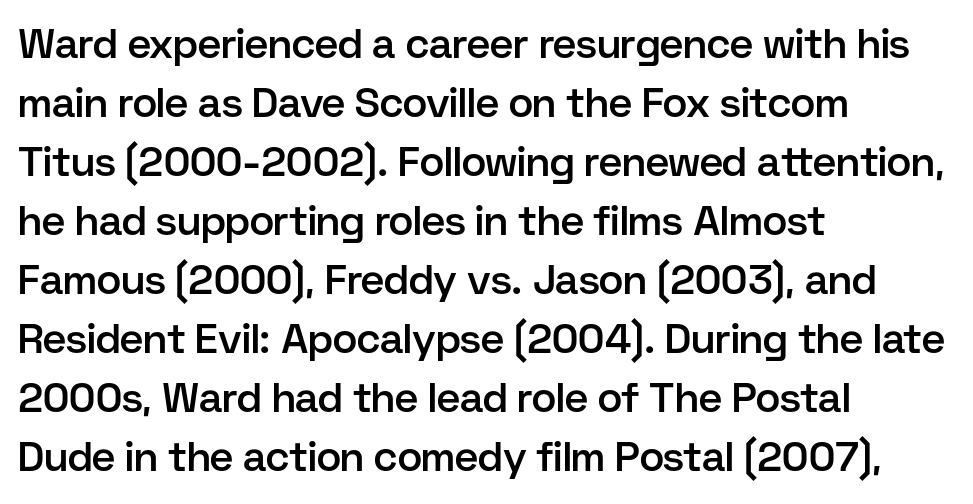
Q: Is the text bold? A: Semi-bold.
Q: Is the text italic (slanted)? A: No, it is upright.
Q: Is the typeface a serif or a sans-serif typeface? A: Sans-serif.
Q: Is the text underlined? A: No.
Q: How is the paragraph aligned? A: Left-aligned.
Q: Is the spacing between letters normal or unusually wide? A: Normal.
Q: Is the spacing between lines tight, normal or loose? A: Normal.
Q: Width (condensed, normal, or wide)? A: Normal.
Q: Stroke contrast? A: Low.
Q: x-height? A: Medium.
Q: Monospaced? A: No.
